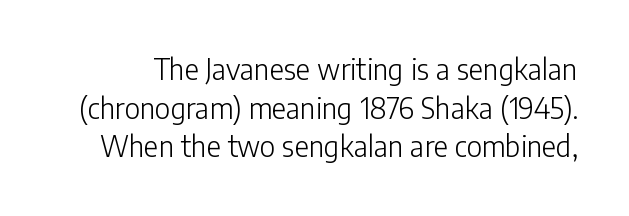
Q: Is the text bold? A: No.
Q: Is the text italic (slanted)? A: No, it is upright.
Q: Is the typeface a serif or a sans-serif typeface? A: Sans-serif.
Q: Is the text underlined? A: No.
Q: Is the spacing between letters normal or unusually wide? A: Normal.
Q: Is the spacing between lines tight, normal or loose? A: Normal.
Q: Width (condensed, normal, or wide)? A: Normal.
Q: Stroke contrast? A: Low.
Q: x-height? A: Medium.
Q: Monospaced? A: No.
